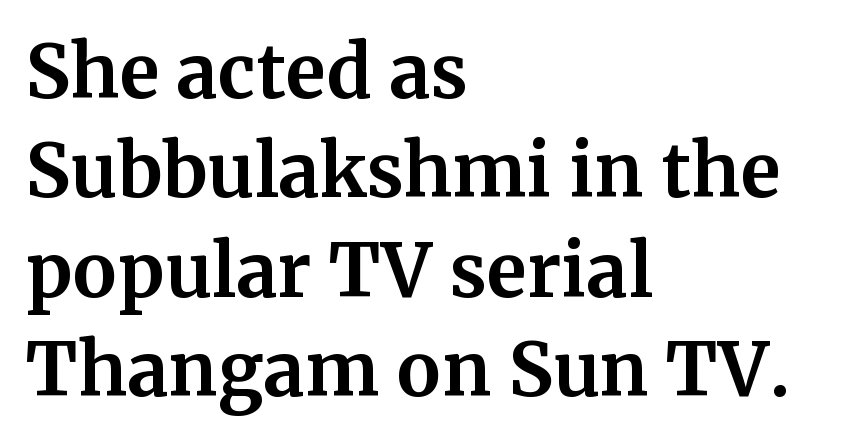
Q: Is the text bold? A: Yes.
Q: Is the text italic (slanted)? A: No, it is upright.
Q: Is the typeface a serif or a sans-serif typeface? A: Serif.
Q: Is the text underlined? A: No.
Q: How is the paragraph aligned? A: Left-aligned.
Q: Is the spacing between letters normal or unusually wide? A: Normal.
Q: Is the spacing between lines tight, normal or loose? A: Normal.
Q: Width (condensed, normal, or wide)? A: Normal.
Q: Stroke contrast? A: Medium.
Q: x-height? A: Medium.
Q: Monospaced? A: No.
